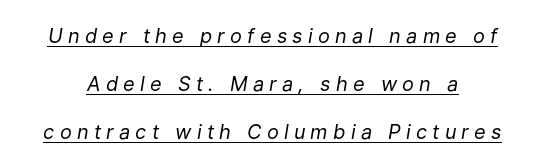
{"italic": "yes", "lean": "right", "slant_degrees": 9, "bold": "no", "underline": "yes", "line_spacing": "loose", "line_spacing_ratio": 2.41, "letter_spacing": "wide", "letter_spacing_em": 0.26, "glyph_px": 20}
